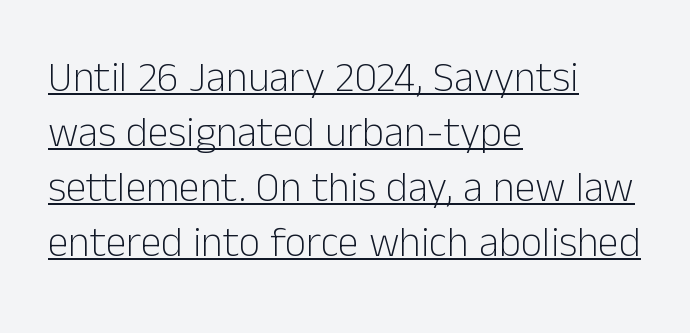
{"serif": "no", "italic": "no", "bold": "no", "weight": "light", "width": "normal", "stroke_contrast": "low", "x_height": "medium", "monospaced": "no", "underline": "yes", "align": "left", "line_spacing": "normal", "line_spacing_ratio": 1.31, "letter_spacing": "normal", "letter_spacing_em": 0.0, "glyph_px": 42}
